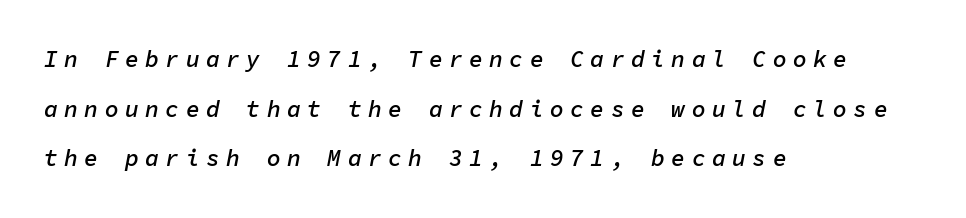
{"italic": "yes", "lean": "right", "slant_degrees": 11, "bold": "semi", "underline": "no", "align": "left", "line_spacing": "loose", "line_spacing_ratio": 2.16, "letter_spacing": "wide", "letter_spacing_em": 0.28, "glyph_px": 23}
